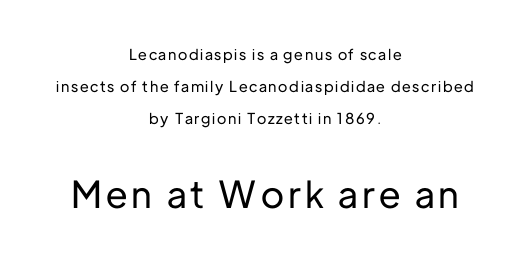
Q: Is the text italic (slanted)? A: No, it is upright.
Q: Is the typeface a serif or a sans-serif typeface? A: Sans-serif.
Q: Is the text underlined? A: No.
Q: How is the paragraph aligned? A: Centered.
Q: Is the spacing between lines tight, normal or loose? A: Loose.
Q: Which block of text is set in a larger size, the first (top) or the second (bottom)? A: The second (bottom) one.
Q: Width (condensed, normal, or wide)? A: Normal.
Q: Stroke contrast? A: Low.
Q: x-height? A: Medium.
Q: Monospaced? A: No.
